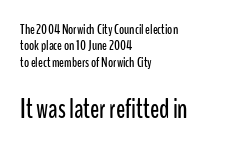
{"italic": "no", "underline": "no", "align": "left", "line_spacing_ratio": 1.17, "letter_spacing": "normal", "letter_spacing_em": 0.0, "larger_block": "second", "size_ratio": 1.93, "glyph_px": 27}
